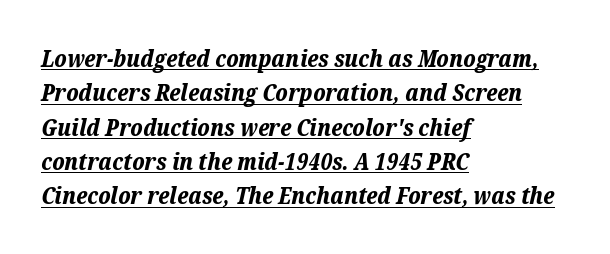
The specimen includes a rule beneath the text block's lines. The axis of the letterforms is tilted away from vertical. Does the copy run flush right? No — it runs flush left. The letterforms sit shoulder to shoulder at normal distance. Vertical spacing — default. These lines carry a lot of weight — the face is fully bold.
